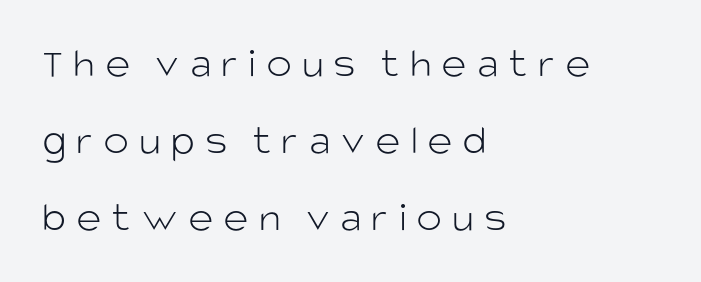
The horizontal fit of the characters is loose and conspicuously gappy. Stroke terminals: plain, sans-serif. Where is the straight margin? On the left. The axis of the letterforms is exactly vertical. The gap between lines stays unmarked. The face used here is proportionally spaced, like ordinary book or web type.
